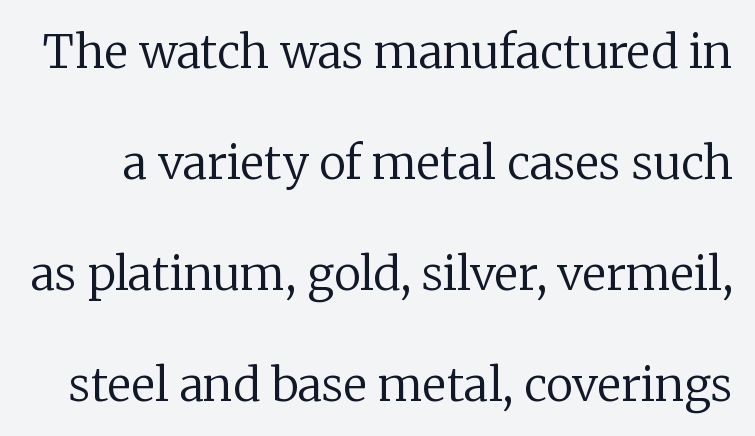
The image shows 46 px regular-weight serif type, upright; set loose line spacing (2.41x), normal letter spacing, not underlined; low stroke contrast and a medium x-height.
